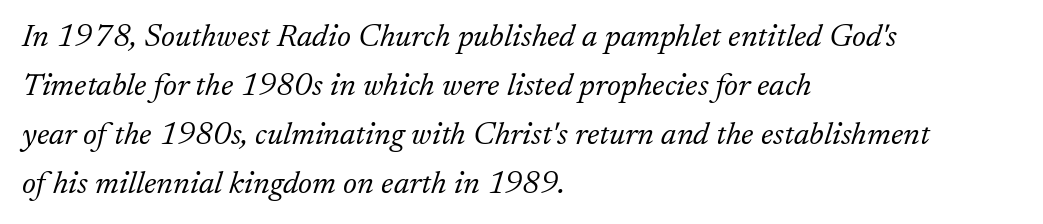
The image shows 32 px light serif type, italic (leaning right); set left-aligned, normal line spacing (1.53x), normal letter spacing, not underlined; low stroke contrast and a small x-height.
